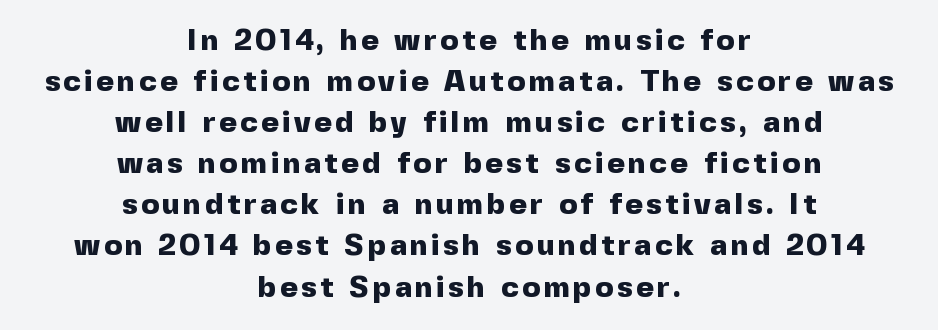
Q: Is the text bold? A: Yes.
Q: Is the text italic (slanted)? A: No, it is upright.
Q: Is the typeface a serif or a sans-serif typeface? A: Sans-serif.
Q: Is the text underlined? A: No.
Q: How is the paragraph aligned? A: Centered.
Q: Is the spacing between lines tight, normal or loose? A: Normal.
Q: Width (condensed, normal, or wide)? A: Normal.
Q: x-height? A: Medium.
Q: Monospaced? A: No.
